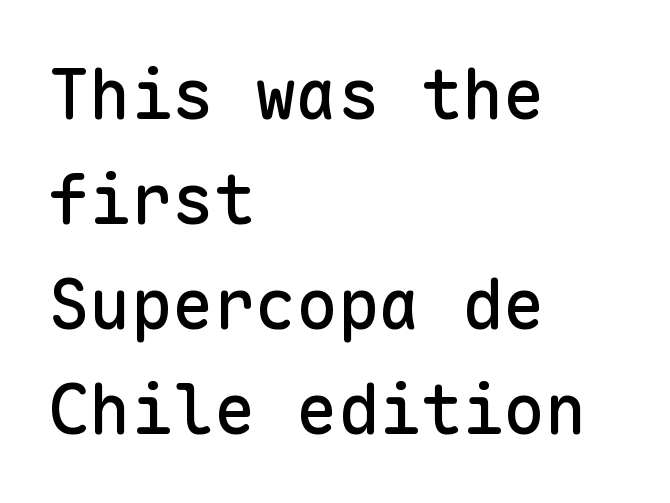
Typeset ragged right — the left edge is the straight one. Is there much room between lines? A standard amount, neither cramped nor airy. The passage shown is typed in a monospace face where columns stay perfectly aligned. The font family rendered here belongs to the sans-serif group. Underlining? Definitely not there. The letterforms sit shoulder to shoulder at normal distance.
